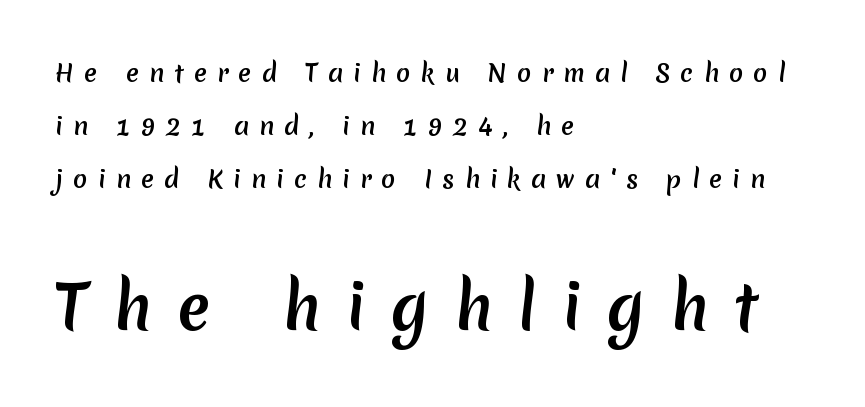
Q: Is the typeface a serif or a sans-serif typeface? A: Sans-serif.
Q: Is the text underlined? A: No.
Q: How is the paragraph aligned? A: Left-aligned.
Q: Is the spacing between letters normal or unusually wide? A: Unusually wide.
Q: Is the spacing between lines tight, normal or loose? A: Loose.
Q: Which block of text is set in a larger size, the first (top) or the second (bottom)? A: The second (bottom) one.
Q: Width (condensed, normal, or wide)? A: Normal.
Q: Stroke contrast? A: Medium.
Q: x-height? A: Medium.
Q: Monospaced? A: No.
